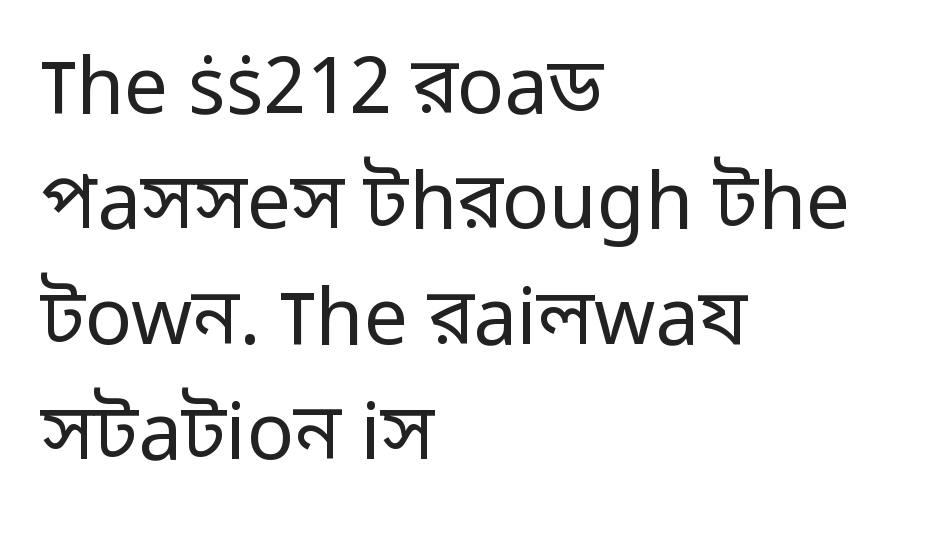
{"serif": "no", "italic": "no", "bold": "no", "weight": "regular", "width": "normal", "stroke_contrast": "low", "x_height": "medium", "monospaced": "no", "underline": "no", "align": "left", "line_spacing": "normal", "line_spacing_ratio": 1.48, "letter_spacing": "normal", "letter_spacing_em": 0.0, "glyph_px": 78}
